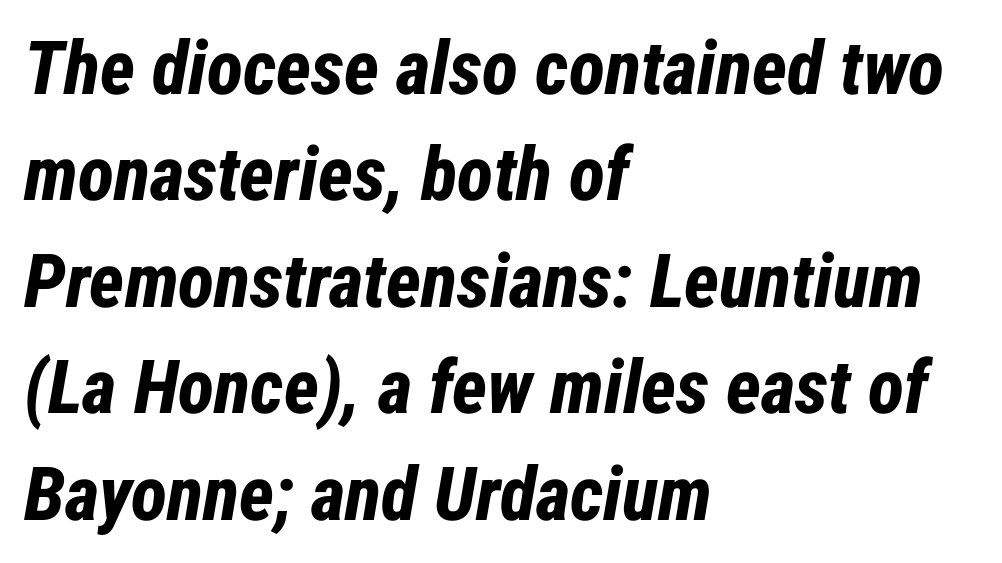
{"italic": "yes", "lean": "right", "slant_degrees": 12, "bold": "yes", "weight": "bold", "width": "condensed", "stroke_contrast": "low", "x_height": "medium", "monospaced": "no", "underline": "no", "align": "left", "line_spacing": "normal", "line_spacing_ratio": 1.42, "letter_spacing": "normal", "letter_spacing_em": 0.0, "glyph_px": 75}
